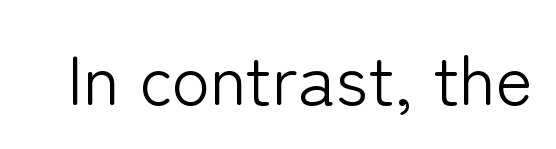
Tracking value appears to be zero — textbook default spacing. In terms of posture, this sample is upright. You can tell from the bare stems that sans-serif type was used. The space beneath each line is pristine and unruled.
